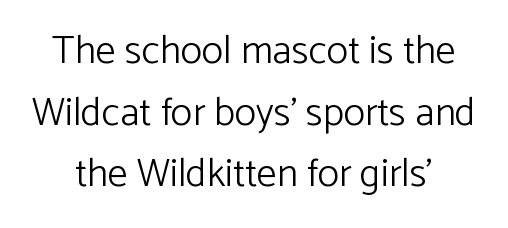
{"serif": "no", "italic": "no", "bold": "no", "weight": "light", "width": "normal", "stroke_contrast": "low", "x_height": "medium", "monospaced": "no", "underline": "no", "line_spacing": "normal", "line_spacing_ratio": 1.54, "letter_spacing": "normal", "letter_spacing_em": 0.0, "glyph_px": 40}
